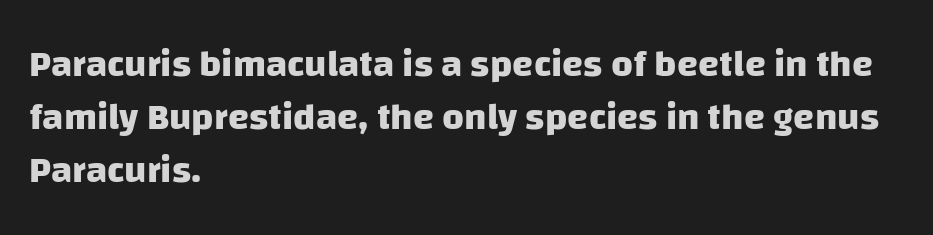
{"serif": "no", "bold": "yes", "weight": "heavy", "width": "normal", "stroke_contrast": "low", "x_height": "large", "monospaced": "no", "underline": "no", "align": "left", "line_spacing": "normal", "line_spacing_ratio": 1.39, "letter_spacing": "normal", "letter_spacing_em": 0.0, "glyph_px": 38}
